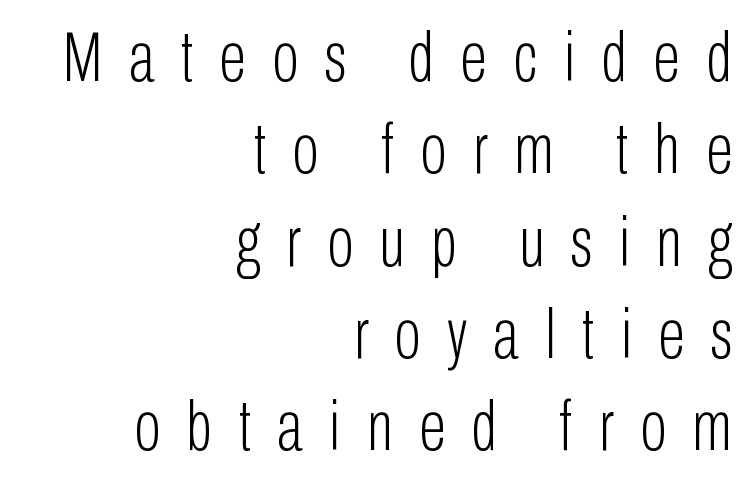
{"serif": "no", "italic": "no", "bold": "no", "weight": "light", "width": "condensed", "stroke_contrast": "low", "x_height": "medium", "monospaced": "no", "underline": "no", "align": "right", "line_spacing": "normal", "line_spacing_ratio": 1.3, "letter_spacing": "wide", "letter_spacing_em": 0.37, "glyph_px": 71}
